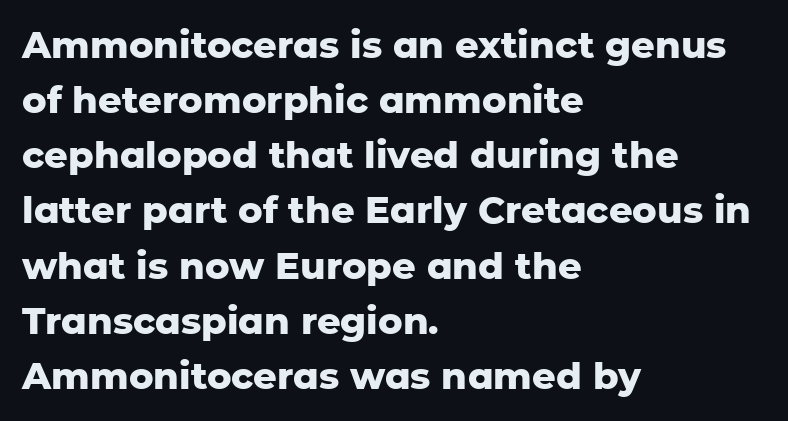
{"serif": "no", "italic": "no", "bold": "yes", "weight": "heavy", "width": "normal", "stroke_contrast": "low", "x_height": "medium", "monospaced": "no", "underline": "no", "align": "left", "line_spacing": "normal", "line_spacing_ratio": 1.49, "letter_spacing": "normal", "letter_spacing_em": 0.0, "glyph_px": 37}
